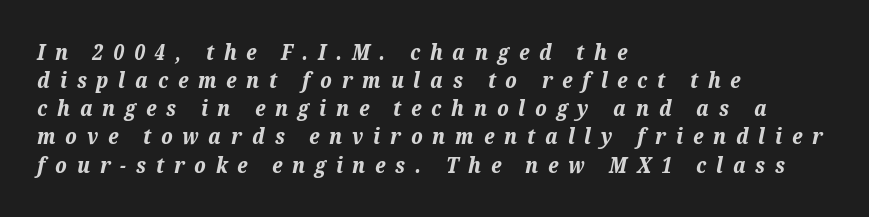
The image shows 21 px bold type, italic (leaning right); set left-aligned, normal line spacing (1.34x), unusually wide letter spacing (+0.47 em), not underlined.
